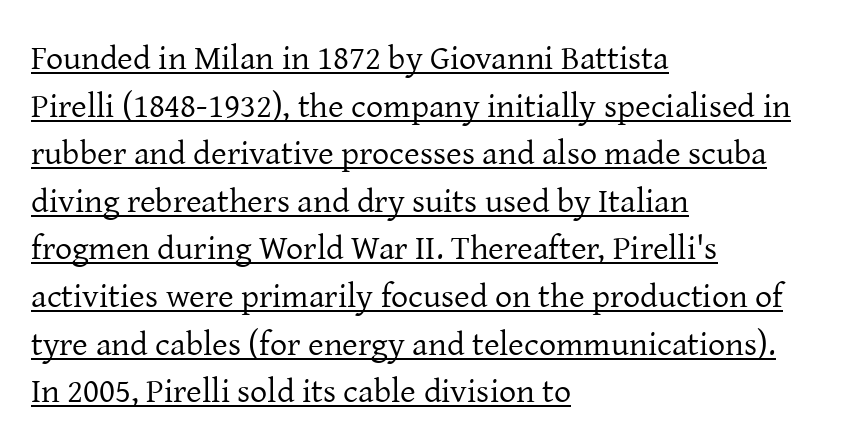
{"serif": "yes", "italic": "no", "bold": "no", "weight": "regular", "width": "normal", "stroke_contrast": "low", "x_height": "medium", "monospaced": "no", "underline": "yes", "align": "left", "line_spacing": "normal", "line_spacing_ratio": 1.4, "letter_spacing": "normal", "letter_spacing_em": 0.0, "glyph_px": 34}
